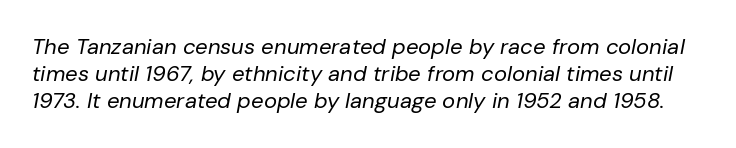
{"italic": "yes", "lean": "right", "slant_degrees": 10, "bold": "no", "underline": "no", "line_spacing_ratio": 1.23, "letter_spacing": "normal", "letter_spacing_em": 0.0, "glyph_px": 22}
